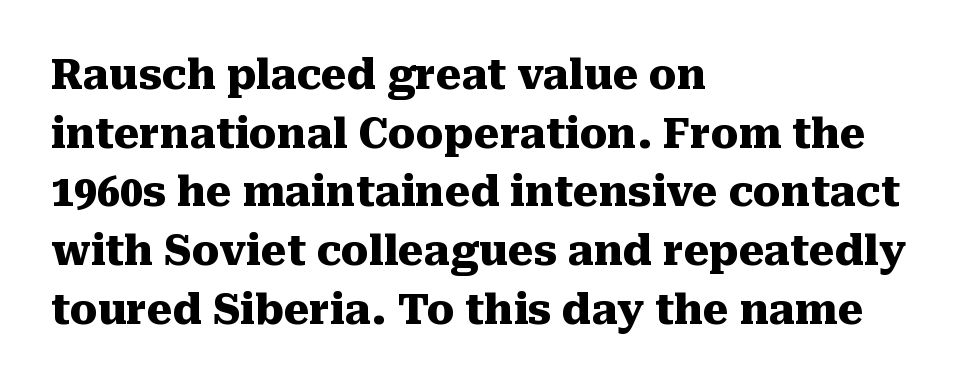
Q: Is the text bold? A: Yes.
Q: Is the text italic (slanted)? A: No, it is upright.
Q: Is the typeface a serif or a sans-serif typeface? A: Serif.
Q: Is the text underlined? A: No.
Q: How is the paragraph aligned? A: Left-aligned.
Q: Is the spacing between letters normal or unusually wide? A: Normal.
Q: Is the spacing between lines tight, normal or loose? A: Normal.
Q: Width (condensed, normal, or wide)? A: Normal.
Q: Stroke contrast? A: Medium.
Q: x-height? A: Medium.
Q: Monospaced? A: No.
